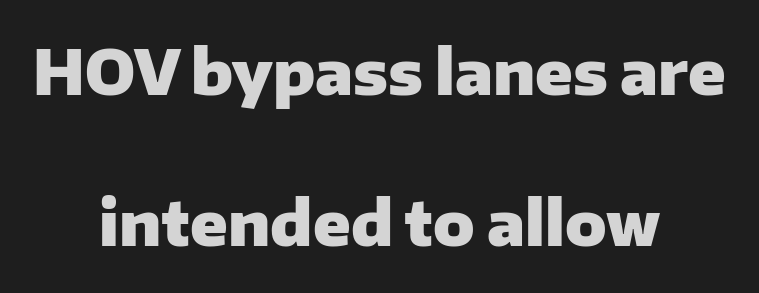
The image shows 61 px heavy sans-serif type, upright; set centered, loose line spacing (2.48x), normal letter spacing, not underlined; low stroke contrast and a medium x-height.
